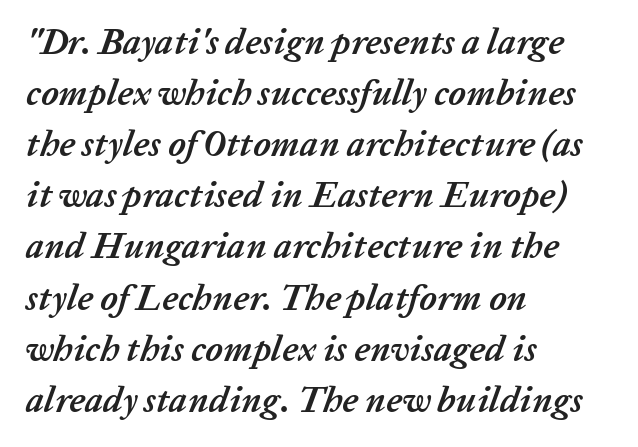
The image shows 36 px semibold type, italic (leaning right); set left-aligned, normal line spacing (1.42x), normal letter spacing, not underlined; low stroke contrast and a medium x-height.
